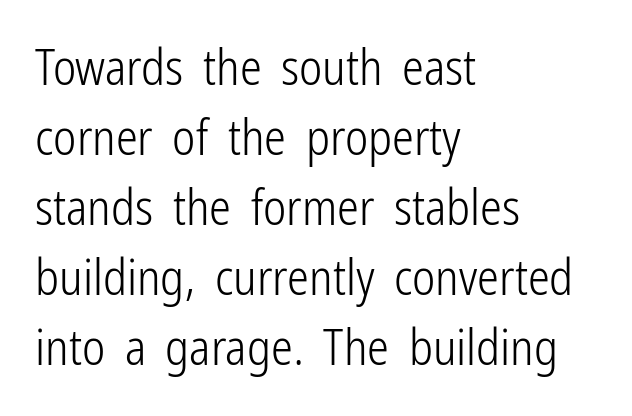
{"serif": "no", "italic": "no", "bold": "no", "weight": "light", "width": "condensed", "stroke_contrast": "low", "x_height": "medium", "monospaced": "no", "underline": "no", "align": "left", "line_spacing": "normal", "line_spacing_ratio": 1.43, "letter_spacing": "normal", "letter_spacing_em": 0.0, "glyph_px": 49}
